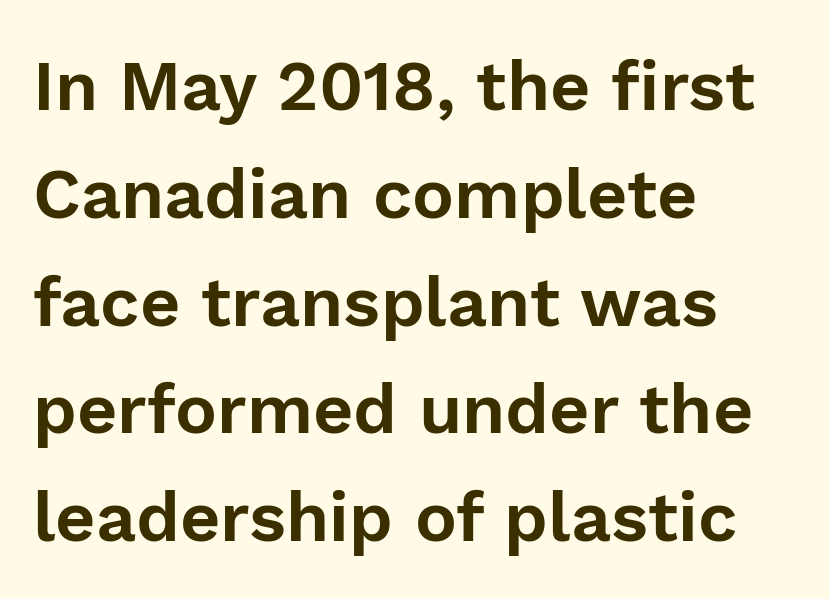
{"serif": "no", "italic": "no", "width": "normal", "stroke_contrast": "low", "x_height": "medium", "monospaced": "no", "underline": "no", "align": "left", "line_spacing": "normal", "line_spacing_ratio": 1.54, "letter_spacing": "normal", "letter_spacing_em": 0.0, "glyph_px": 70}
